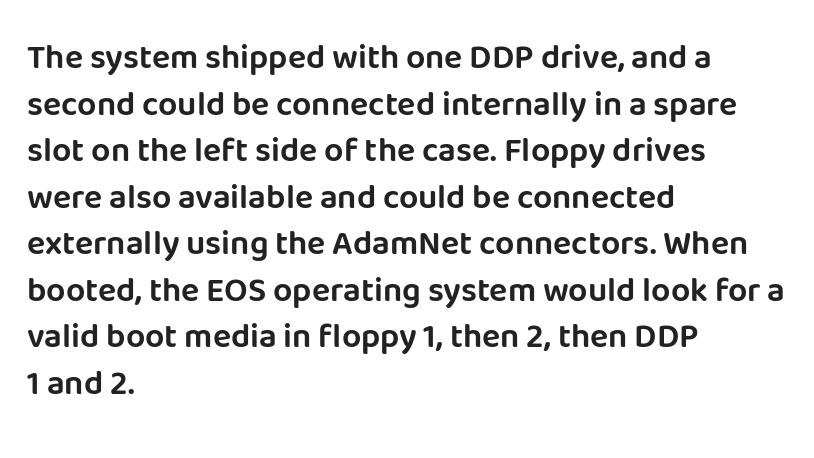
Notice how the passage keeps a crisp vertical edge on the left only. Each letter keeps its own natural width here, so spacing adapts to shape. Students, note that the glyphs here touch the page at normal intervals. Posture: straight, roman, zero tilt. What's the leading like? Ordinary, nothing unusual. The passage shown is not underscored anywhere.
